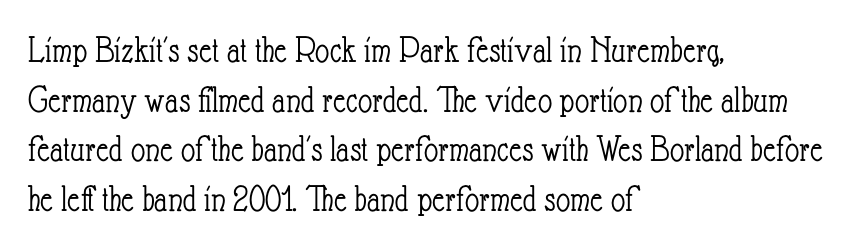
Standard letterfit; no display-style spreading of the glyphs. Think of a printed novel: that variable character pitch is what you see here. The baseline area is clear. This is not heavy type; no bold has been used.
